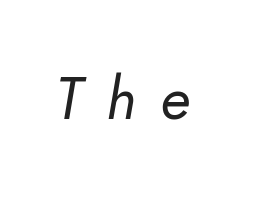
{"italic": "yes", "lean": "right", "slant_degrees": 10, "bold": "no", "weight": "regular", "width": "normal", "stroke_contrast": "low", "x_height": "small", "monospaced": "no", "underline": "no", "letter_spacing": "wide", "letter_spacing_em": 0.41, "glyph_px": 59}
